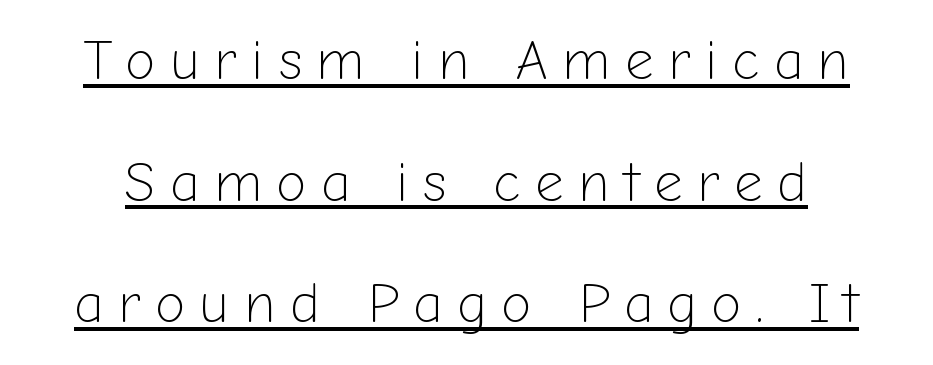
Each new line begins a long way beneath the previous one. Do the letters lean? They stand straight. The glyphs in this specimen are sans serif. The horizontal fit of the characters is loose and conspicuously gappy.
